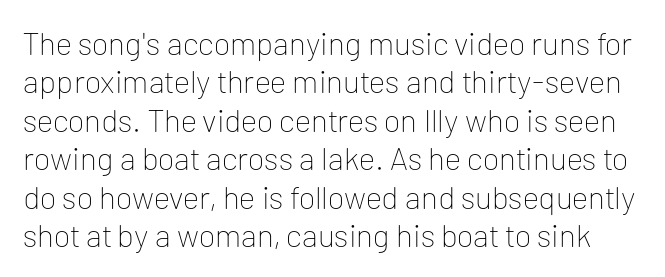
Q: Is the text bold? A: No.
Q: Is the text italic (slanted)? A: No, it is upright.
Q: Is the typeface a serif or a sans-serif typeface? A: Sans-serif.
Q: Is the text underlined? A: No.
Q: Is the spacing between letters normal or unusually wide? A: Normal.
Q: Width (condensed, normal, or wide)? A: Normal.
Q: Stroke contrast? A: Low.
Q: x-height? A: Medium.
Q: Monospaced? A: No.
